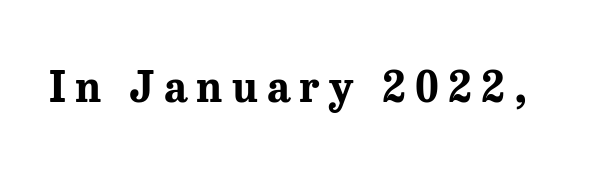
{"serif": "yes", "italic": "no", "bold": "yes", "weight": "bold", "width": "normal", "stroke_contrast": "medium", "x_height": "medium", "monospaced": "no", "underline": "no", "letter_spacing": "wide", "letter_spacing_em": 0.22, "glyph_px": 42}
